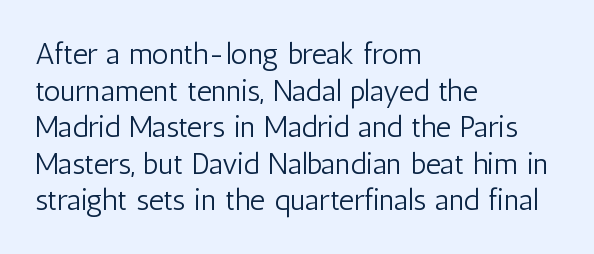
Do the characters align in a grid? No, the font is proportional. Serif or sans? Sans — the stroke terminals are bare. Ink coverage per letter is moderate at most. Does extra space separate the letters? No, they use regular spacing.
